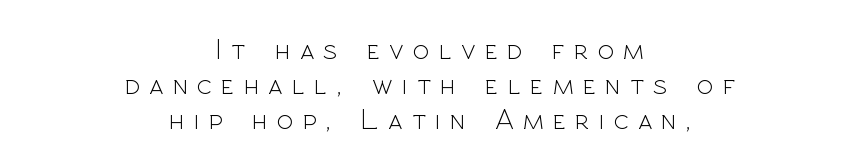
Q: Is the text bold? A: No.
Q: Is the text italic (slanted)? A: No, it is upright.
Q: Is the typeface a serif or a sans-serif typeface? A: Sans-serif.
Q: Is the text underlined? A: No.
Q: How is the paragraph aligned? A: Centered.
Q: Is the spacing between letters normal or unusually wide? A: Unusually wide.
Q: Width (condensed, normal, or wide)? A: Normal.
Q: x-height? A: Medium.
Q: Monospaced? A: No.
